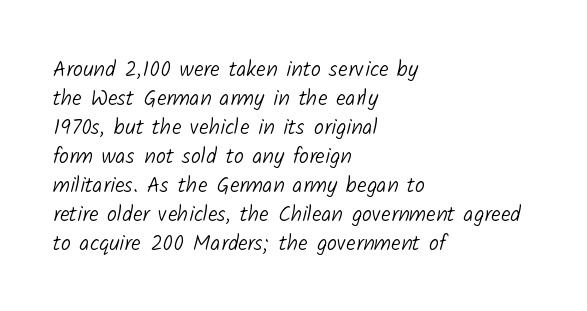
{"bold": "no", "underline": "no", "align": "left", "line_spacing": "normal", "line_spacing_ratio": 1.32, "letter_spacing": "normal", "letter_spacing_em": 0.0, "glyph_px": 22}
